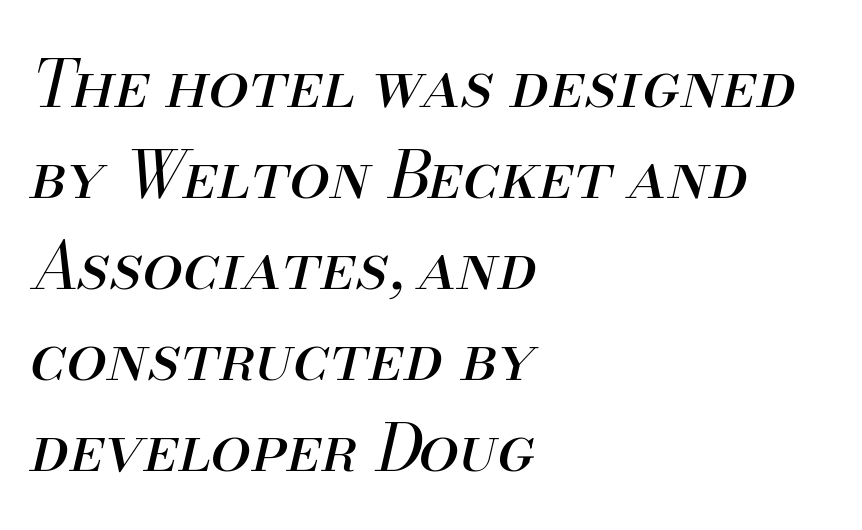
Q: Is the text bold? A: No.
Q: Is the text italic (slanted)? A: Yes, it leans right by about 13 degrees.
Q: Is the text underlined? A: No.
Q: How is the paragraph aligned? A: Left-aligned.
Q: Is the spacing between letters normal or unusually wide? A: Normal.
Q: Is the spacing between lines tight, normal or loose? A: Normal.
Q: Width (condensed, normal, or wide)? A: Normal.
Q: Stroke contrast? A: Medium.
Q: x-height? A: Small.
Q: Monospaced? A: No.
